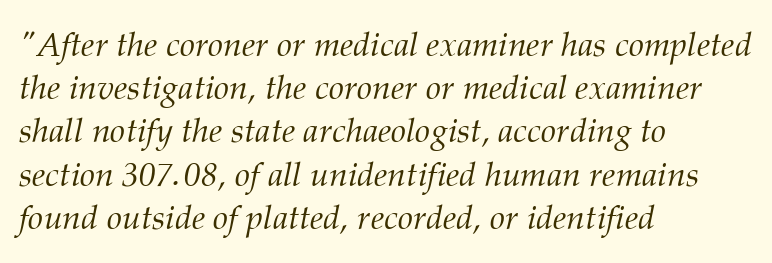
{"serif": "yes", "italic": "yes", "lean": "right", "slant_degrees": 12, "bold": "no", "weight": "light", "width": "normal", "stroke_contrast": "medium", "x_height": "medium", "monospaced": "no", "underline": "no", "align": "left", "line_spacing": "normal", "line_spacing_ratio": 1.27, "letter_spacing": "normal", "letter_spacing_em": 0.0, "glyph_px": 34}
